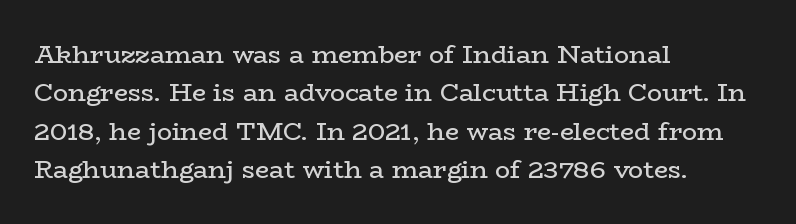
This sample uses an upright cut, with every glyph sitting square on the baseline. The string is rendered with underlining switched off. Tracking value appears to be zero — textbook default spacing. The lines in this sample share a left origin and differ only in where they stop. Vertical spacing — default.
